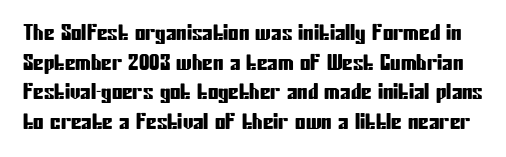
Q: Is the text italic (slanted)? A: No, it is upright.
Q: Is the text underlined? A: No.
Q: Is the spacing between letters normal or unusually wide? A: Normal.
Q: Is the spacing between lines tight, normal or loose? A: Normal.
